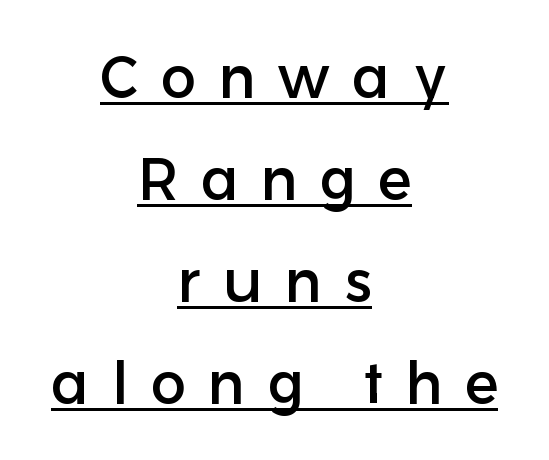
There is plenty of visible air inserted between adjacent glyphs. Underlined type. A typesetter would label this face a sans. Does the copy run flush right? No — it is centered line by line. No italicization has been applied; the sample stays upright.
